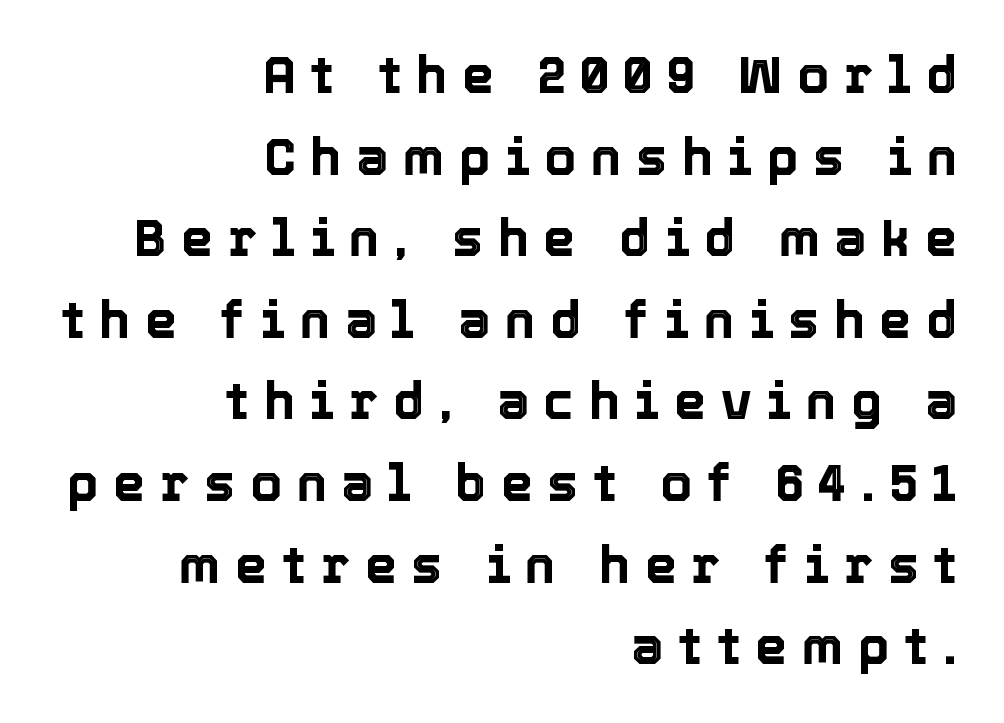
The image shows 51 px text type, upright; set right-aligned, normal line spacing (1.6x), unusually wide letter spacing (+0.29 em), not underlined; a medium x-height.
